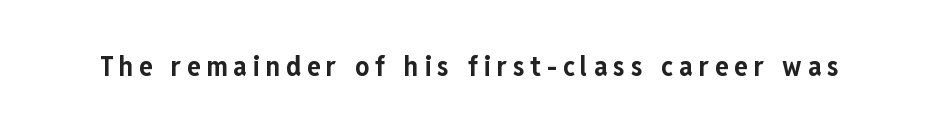
These lines carry a lot of weight — the face is fully bold. The passage shown has open, widely tracked lettering throughout. Nobody drew a line under any word here. Are there feet on the stems? There aren't — it's a sans. The letters advance in unequal steps, a hallmark of proportional type.
